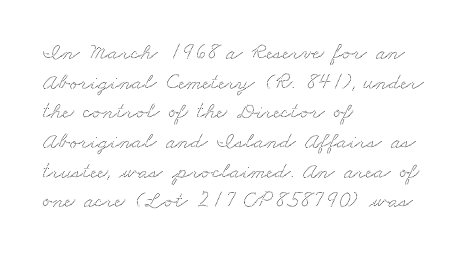
{"underline": "no", "align": "left", "line_spacing": "normal", "line_spacing_ratio": 1.29, "letter_spacing": "normal", "letter_spacing_em": 0.0, "glyph_px": 23}
